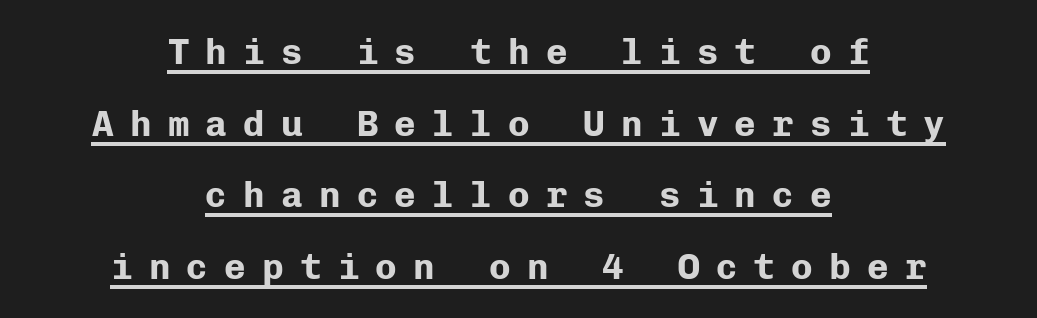
Q: Is the text bold? A: Yes.
Q: Is the text italic (slanted)? A: No, it is upright.
Q: Is the typeface a serif or a sans-serif typeface? A: Sans-serif.
Q: Is the text underlined? A: Yes.
Q: How is the paragraph aligned? A: Centered.
Q: Is the spacing between letters normal or unusually wide? A: Unusually wide.
Q: Is the spacing between lines tight, normal or loose? A: Loose.
Q: Width (condensed, normal, or wide)? A: Normal.
Q: Stroke contrast? A: Low.
Q: x-height? A: Medium.
Q: Monospaced? A: Yes.
